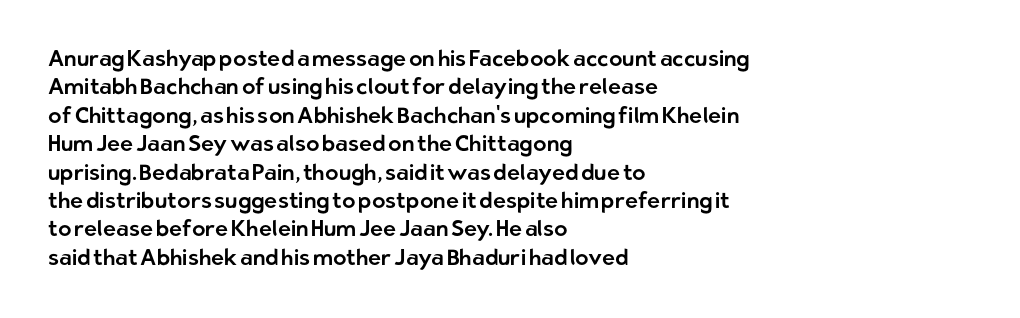
Does extra space separate the letters? No, they use regular spacing. Rows of type keep a routine distance in the vertical direction. Descender tails drop into unmarked territory. No italicization has been applied; the sample stays upright.
